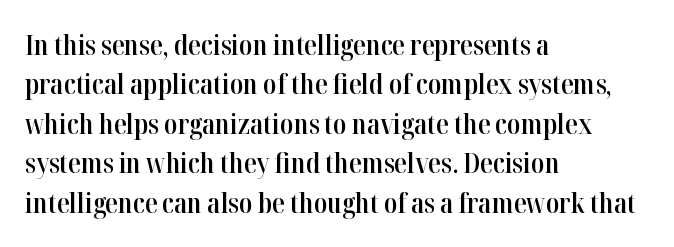
You could not count columns in this text — the font is proportionally spaced. Anything drawn beneath the words? Only blank space. The designer went with a serif here, giving each stem small feet. How are the letters spaced? Ordinarily, with no added tracking. Typographic density is moderately raised because the face is semibold.
